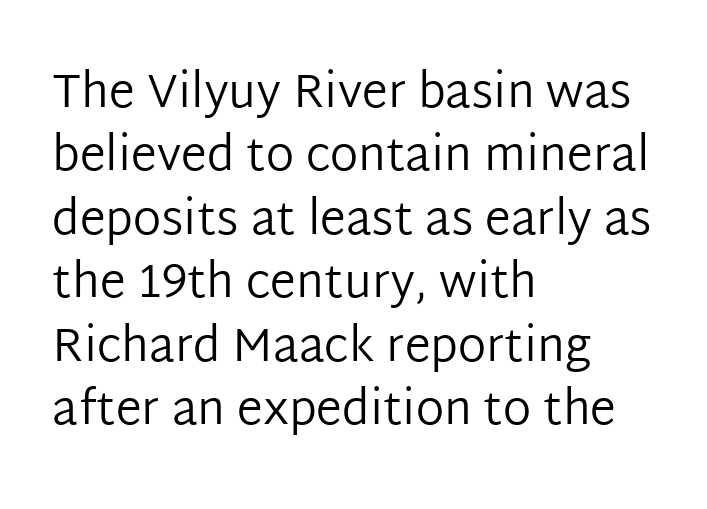
The image shows 47 px regular-weight sans-serif type, upright; set left-aligned, normal line spacing (1.35x), normal letter spacing, not underlined; low stroke contrast and a medium x-height.
